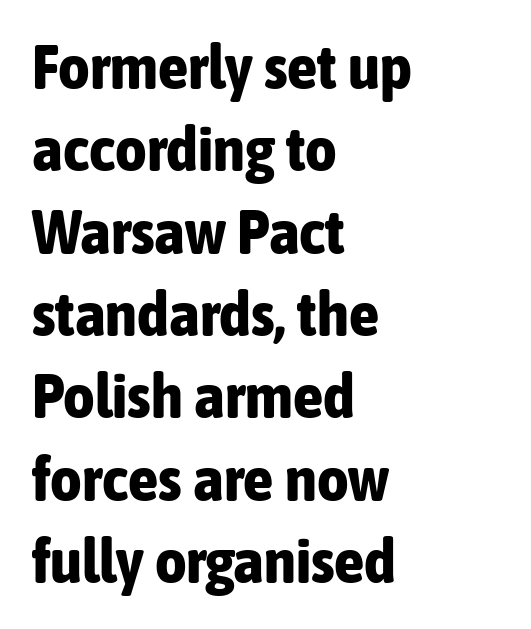
Q: Is the text bold? A: Yes.
Q: Is the text italic (slanted)? A: No, it is upright.
Q: Is the typeface a serif or a sans-serif typeface? A: Sans-serif.
Q: Is the text underlined? A: No.
Q: How is the paragraph aligned? A: Left-aligned.
Q: Is the spacing between letters normal or unusually wide? A: Normal.
Q: Is the spacing between lines tight, normal or loose? A: Normal.
Q: Width (condensed, normal, or wide)? A: Condensed.
Q: Stroke contrast? A: Low.
Q: x-height? A: Medium.
Q: Monospaced? A: No.
